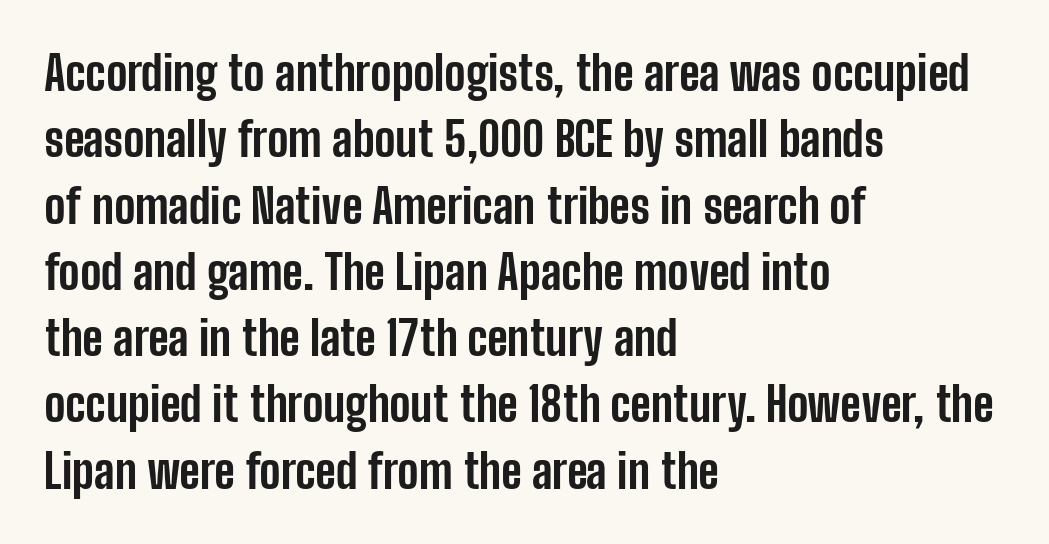
{"serif": "no", "italic": "no", "bold": "yes", "weight": "bold", "width": "condensed", "stroke_contrast": "low", "x_height": "medium", "monospaced": "no", "underline": "no", "align": "left", "line_spacing": "normal", "line_spacing_ratio": 1.41, "letter_spacing": "normal", "letter_spacing_em": 0.0, "glyph_px": 47}
